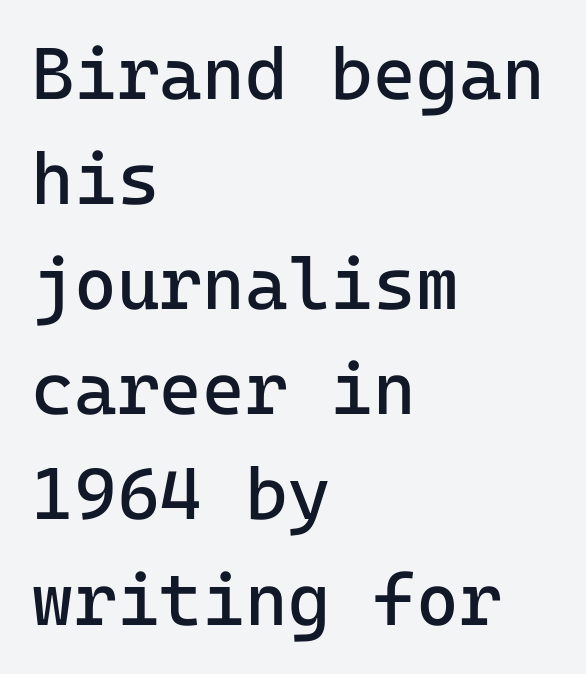
{"serif": "no", "italic": "no", "bold": "no", "weight": "regular", "width": "normal", "stroke_contrast": "low", "x_height": "medium", "underline": "no", "align": "left", "line_spacing": "normal", "line_spacing_ratio": 1.44, "letter_spacing": "normal", "letter_spacing_em": 0.0, "glyph_px": 73}
